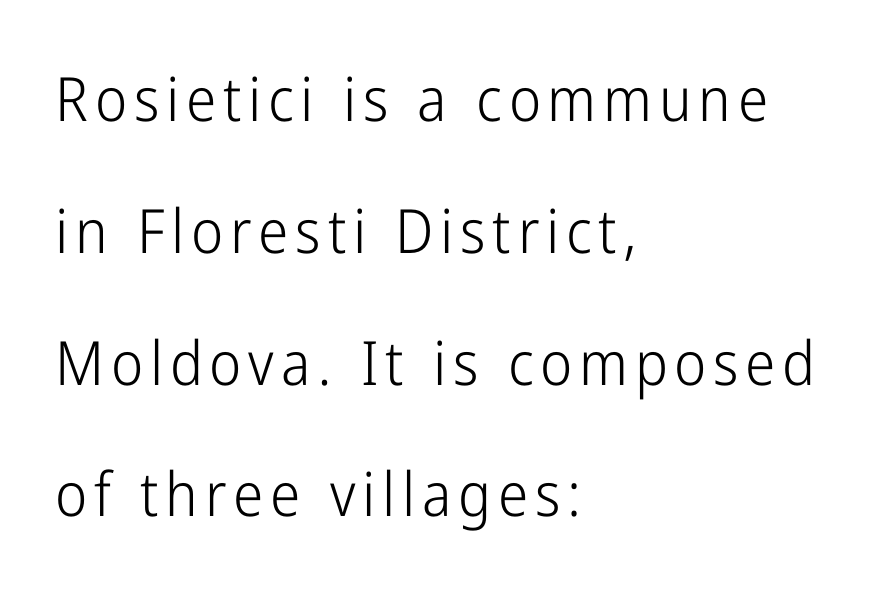
{"serif": "no", "italic": "no", "bold": "no", "weight": "light", "width": "condensed", "stroke_contrast": "low", "x_height": "medium", "monospaced": "no", "underline": "no", "align": "left", "line_spacing": "loose", "line_spacing_ratio": 2.16, "glyph_px": 61}
